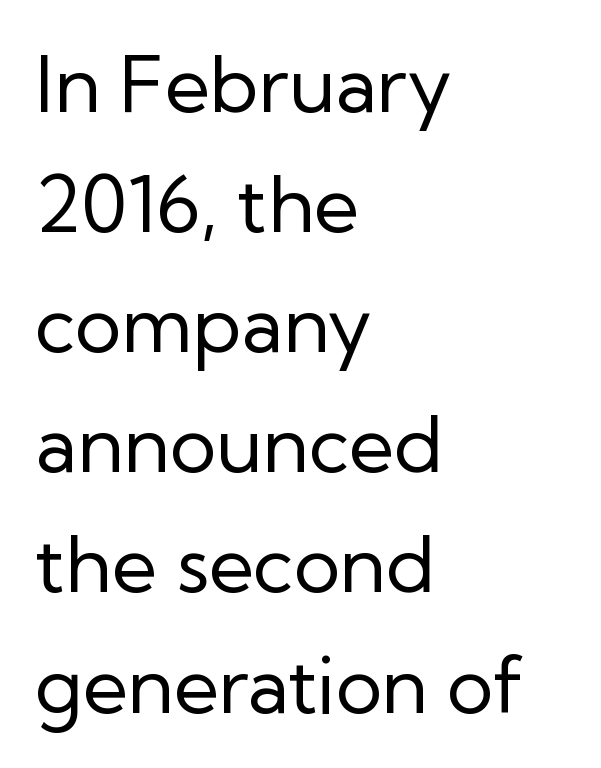
Q: Is the text bold? A: No.
Q: Is the text italic (slanted)? A: No, it is upright.
Q: Is the typeface a serif or a sans-serif typeface? A: Sans-serif.
Q: Is the text underlined? A: No.
Q: How is the paragraph aligned? A: Left-aligned.
Q: Is the spacing between letters normal or unusually wide? A: Normal.
Q: Is the spacing between lines tight, normal or loose? A: Normal.
Q: Width (condensed, normal, or wide)? A: Normal.
Q: Stroke contrast? A: Low.
Q: x-height? A: Medium.
Q: Monospaced? A: No.
